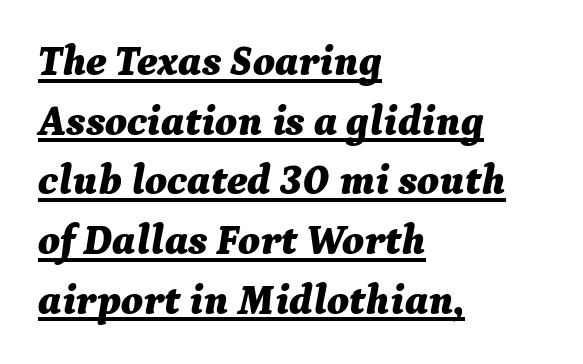
The image shows 42 px bold type, italic (leaning right); set left-aligned, normal line spacing (1.42x), normal letter spacing, underlined; medium stroke contrast and a medium x-height.
